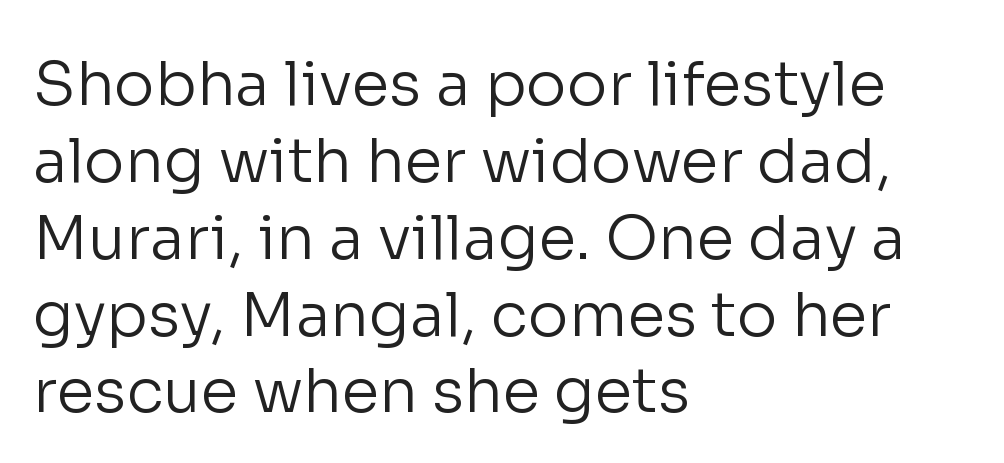
{"serif": "no", "italic": "no", "bold": "no", "weight": "regular", "width": "normal", "stroke_contrast": "low", "x_height": "medium", "monospaced": "no", "underline": "no", "align": "left", "line_spacing": "normal", "line_spacing_ratio": 1.26, "letter_spacing": "normal", "letter_spacing_em": 0.0, "glyph_px": 61}
